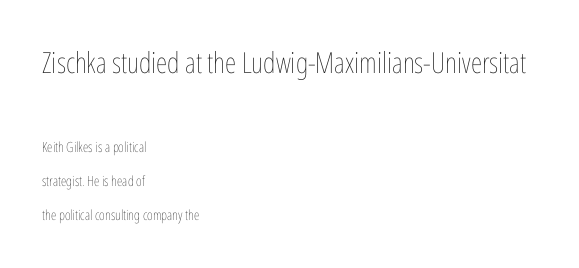
The image shows 29 px thin, condensed type, upright; set left-aligned, loose line spacing (2.46x), normal letter spacing, not underlined; the first (top) block is 2.07x larger; low stroke contrast and a medium x-height.
